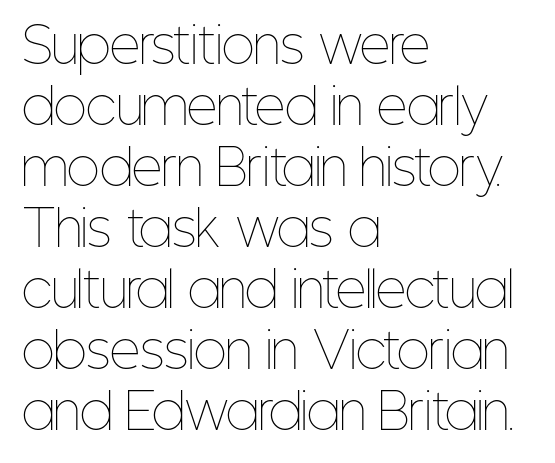
{"italic": "no", "bold": "no", "weight": "thin", "width": "condensed", "stroke_contrast": "low", "x_height": "medium", "monospaced": "no", "underline": "no", "align": "left", "line_spacing": "normal", "line_spacing_ratio": 1.27, "letter_spacing": "normal", "letter_spacing_em": 0.0, "glyph_px": 48}
